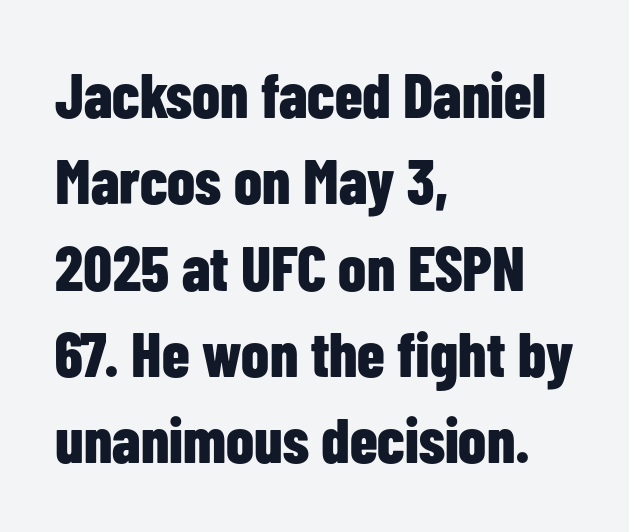
The zone under the glyphs is completely vacant. You could not count columns in this text — the font is proportionally spaced. The characters look thick and weighty, a clear bold. Horizontal alignment here is leftward, the default for most running prose. This is the regular roman posture of the typeface.
